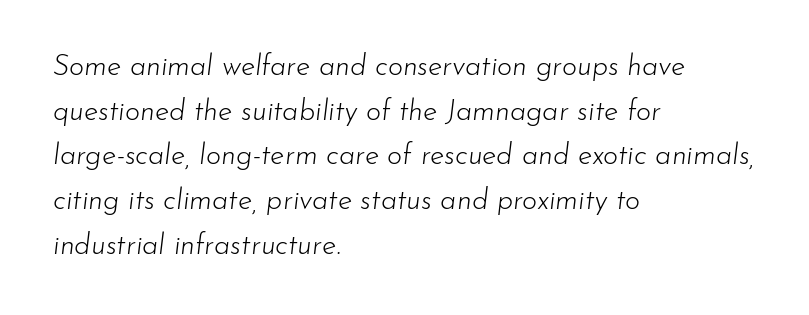
The image shows 29 px light type, italic (leaning right); set left-aligned, normal line spacing (1.54x), normal letter spacing, not underlined; low stroke contrast and a small x-height.
